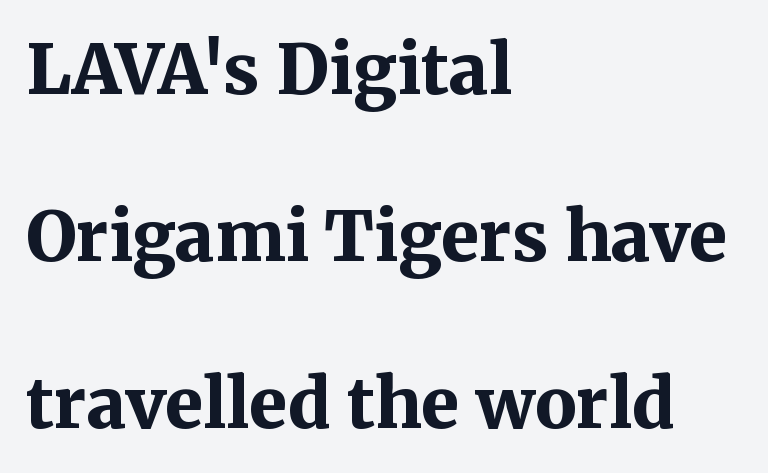
The image shows 69 px bold serif type, upright; set left-aligned, loose line spacing (2.42x), normal letter spacing, not underlined; medium stroke contrast and a medium x-height.
